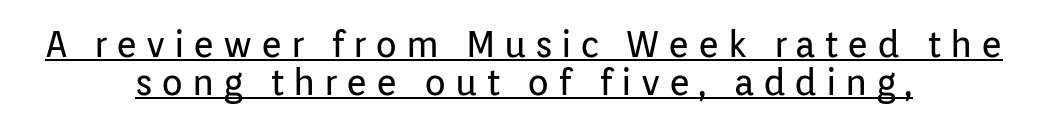
The image shows 36 px regular-weight sans-serif type, upright; set centered, tight line spacing (1.05x), unusually wide letter spacing (+0.24 em), underlined; low stroke contrast and a medium x-height.
